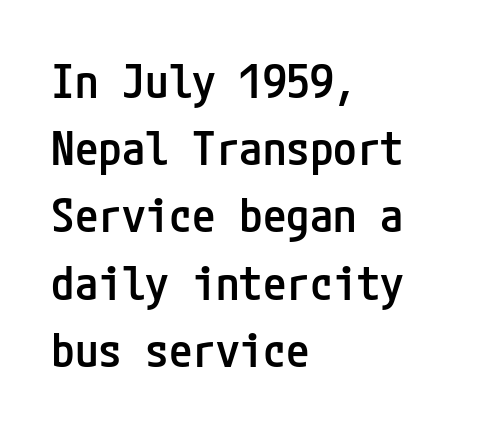
The baseline area is clear. Grotesque or geometric, the face here clearly has no serifs. If you measured baseline to baseline, you'd find a middling distance. Every letter is mildly thick-stroked: semibold rather than bold. A typesetter would call this zero additional tracking.
